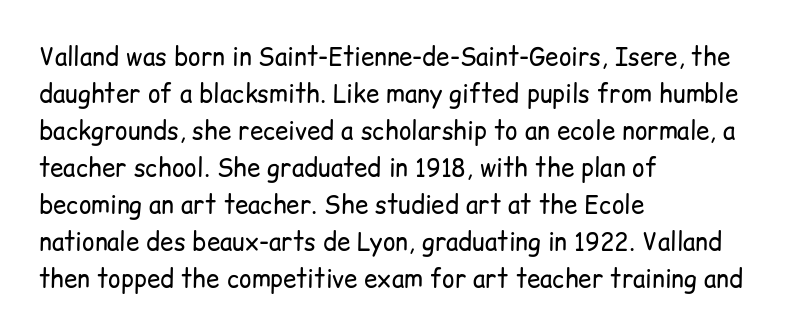
The image shows 24 px text type, upright; set left-aligned, normal line spacing (1.54x), normal letter spacing, not underlined.
